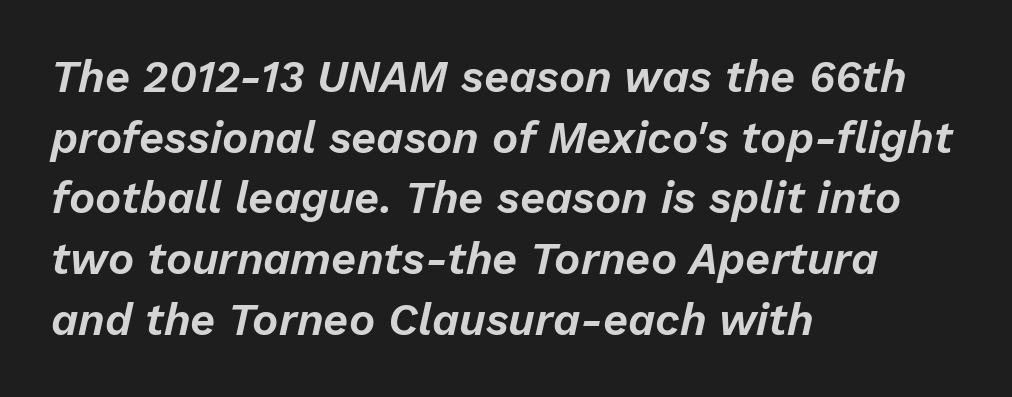
Underlining? Definitely not there. The rendering applies a slant to the glyphs. The rendering uses natural spacing where letterforms have individual widths. Interline gaps are of average width in this sample. Is the letter spacing exaggerated? No — it looks like the ordinary default.
